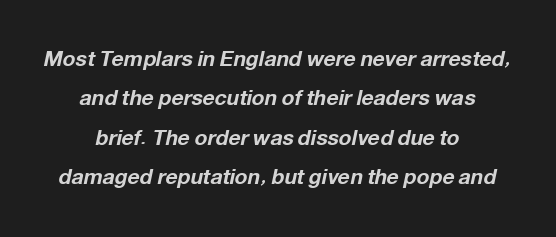
Q: Is the text bold? A: Yes.
Q: Is the text italic (slanted)? A: Yes, it leans right by about 12 degrees.
Q: Is the text underlined? A: No.
Q: How is the paragraph aligned? A: Centered.
Q: Is the spacing between letters normal or unusually wide? A: Normal.
